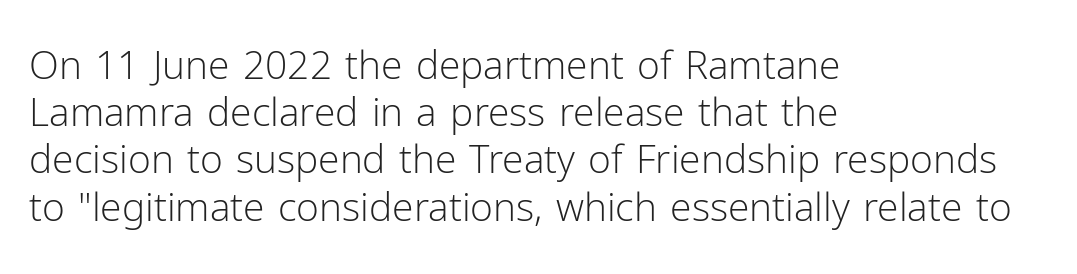
{"serif": "no", "italic": "no", "bold": "no", "weight": "light", "width": "normal", "stroke_contrast": "low", "x_height": "medium", "monospaced": "no", "underline": "no", "align": "left", "line_spacing_ratio": 1.21, "letter_spacing": "normal", "letter_spacing_em": 0.0, "glyph_px": 39}
